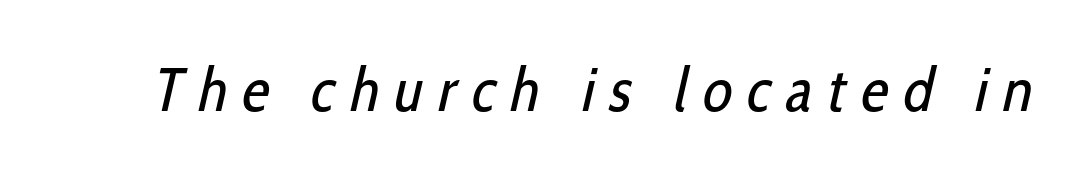
{"serif": "no", "bold": "no", "weight": "regular", "width": "condensed", "stroke_contrast": "low", "x_height": "medium", "monospaced": "no", "underline": "no", "letter_spacing": "wide", "letter_spacing_em": 0.25, "glyph_px": 61}
